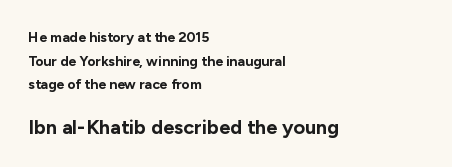
{"italic": "no", "bold": "yes", "underline": "no", "align": "left", "line_spacing": "normal", "line_spacing_ratio": 1.68, "letter_spacing": "normal", "letter_spacing_em": 0.0, "larger_block": "second", "size_ratio": 1.43, "glyph_px": 20}
